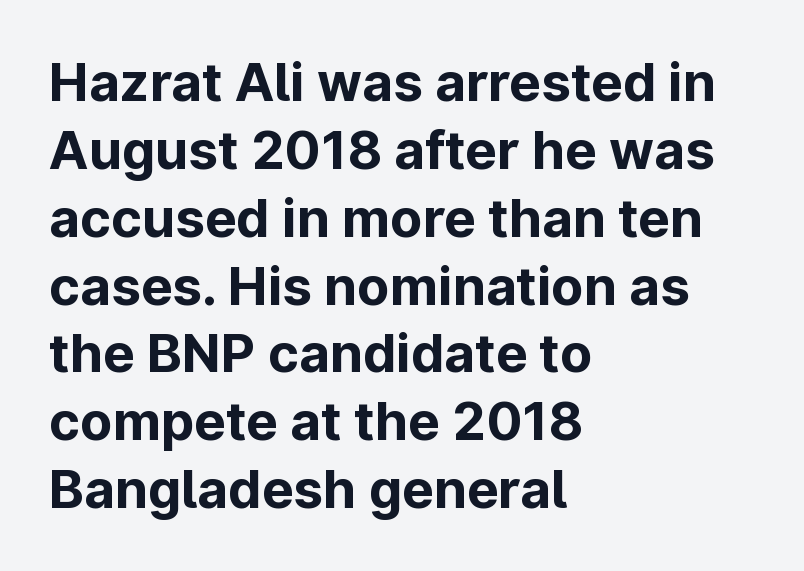
{"serif": "no", "italic": "no", "bold": "yes", "weight": "bold", "width": "normal", "stroke_contrast": "low", "x_height": "medium", "monospaced": "no", "underline": "no", "align": "left", "line_spacing": "normal", "line_spacing_ratio": 1.28, "letter_spacing": "normal", "letter_spacing_em": 0.0, "glyph_px": 53}
